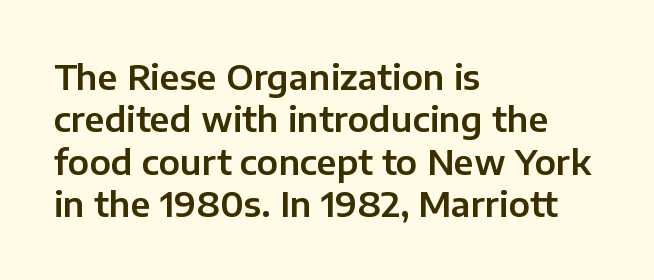
The image shows 34 px sans-serif type, upright; set left-aligned, normal line spacing (1.25x), normal letter spacing, not underlined; low stroke contrast and a medium x-height.
